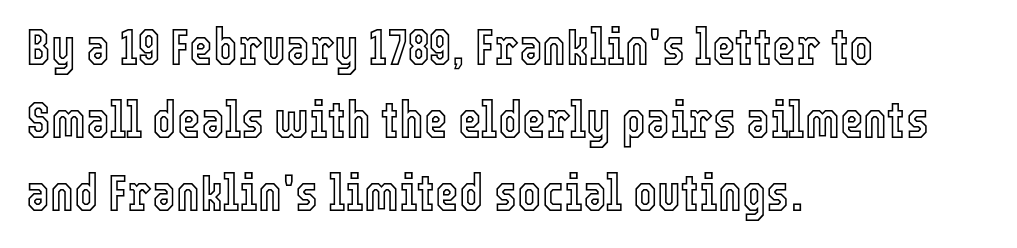
The image shows 51 px condensed type, upright; set left-aligned, normal line spacing (1.43x), normal letter spacing, not underlined; a medium x-height.
